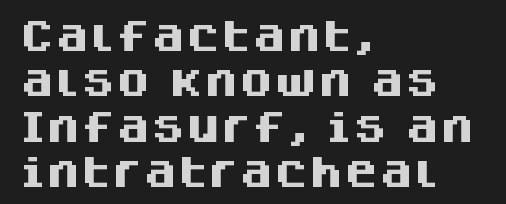
A classic flush-left, rag-right setting is used for this passage. Varying glyph widths throughout — classic text-font behaviour. The rendering uses a bold face; every stroke is thick and dark. The horizontal fit of the characters is conventional and even.
